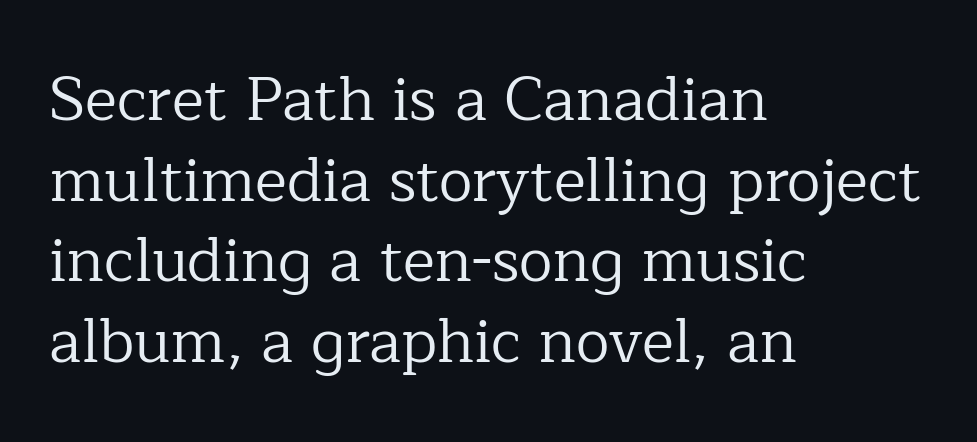
Descenders hang freely into open space. Note: serifs present on the glyphs. The compositor pushed each line to the left boundary. The strokes are not fattened; the text isn't bold. The typography opts for an upright posture over an oblique one.
